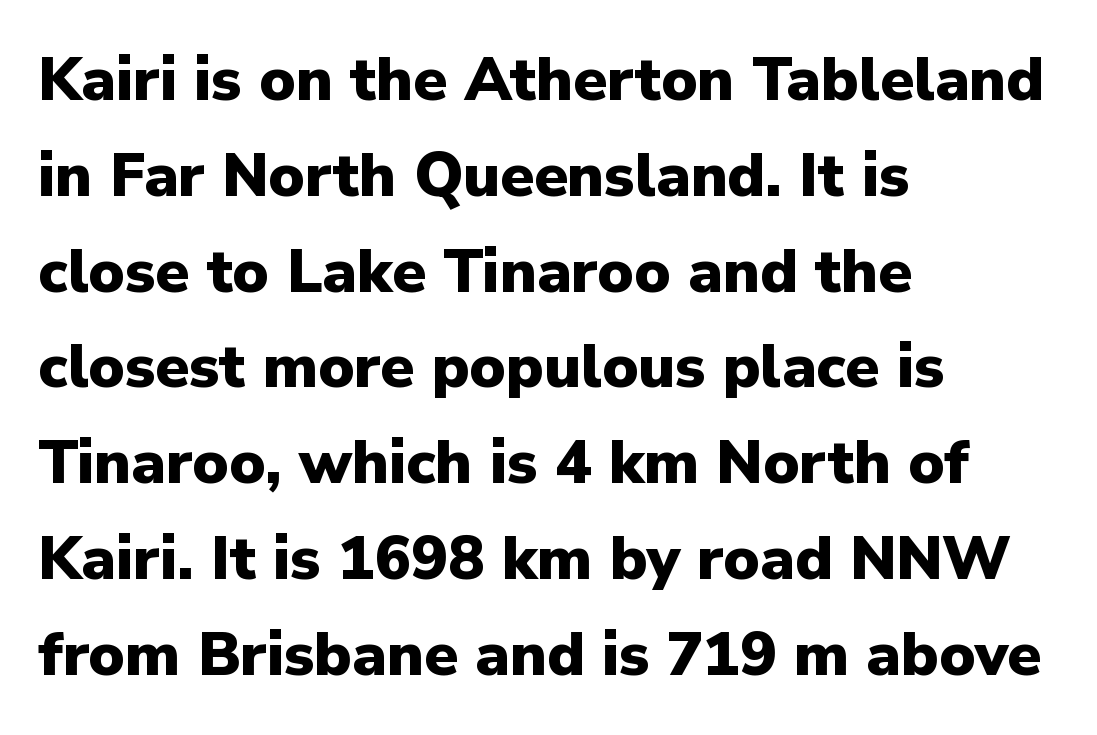
Q: Is the text bold? A: Yes.
Q: Is the text italic (slanted)? A: No, it is upright.
Q: Is the typeface a serif or a sans-serif typeface? A: Sans-serif.
Q: Is the text underlined? A: No.
Q: How is the paragraph aligned? A: Left-aligned.
Q: Is the spacing between letters normal or unusually wide? A: Normal.
Q: Is the spacing between lines tight, normal or loose? A: Normal.
Q: Width (condensed, normal, or wide)? A: Normal.
Q: Stroke contrast? A: Low.
Q: x-height? A: Medium.
Q: Monospaced? A: No.
